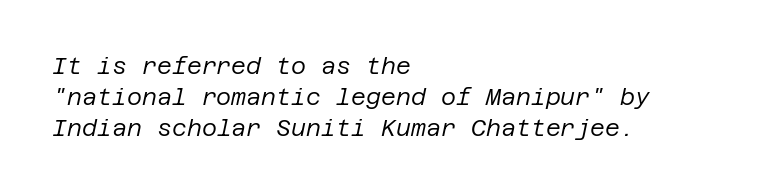
Q: Is the text bold? A: No.
Q: Is the text italic (slanted)? A: Yes, it leans right by about 12 degrees.
Q: Is the text underlined? A: No.
Q: How is the paragraph aligned? A: Left-aligned.
Q: Is the spacing between letters normal or unusually wide? A: Normal.
Q: Is the spacing between lines tight, normal or loose? A: Normal.
